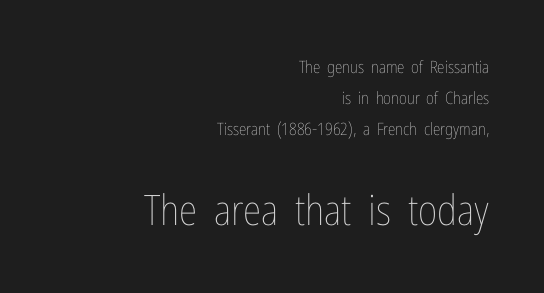
Q: Is the text bold? A: No.
Q: Is the text italic (slanted)? A: No, it is upright.
Q: Is the text underlined? A: No.
Q: How is the paragraph aligned? A: Right-aligned.
Q: Is the spacing between letters normal or unusually wide? A: Normal.
Q: Which block of text is set in a larger size, the first (top) or the second (bottom)? A: The second (bottom) one.
Q: Width (condensed, normal, or wide)? A: Condensed.
Q: Stroke contrast? A: Low.
Q: x-height? A: Medium.
Q: Monospaced? A: No.
